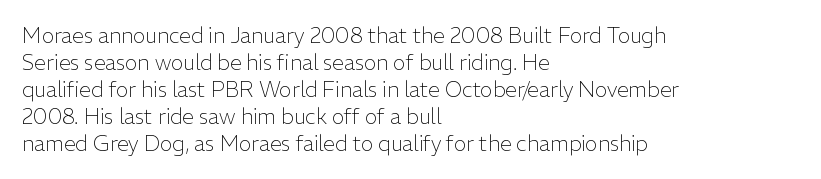
The image shows 21 px text type, upright; set left-aligned, normal line spacing (1.28x), normal letter spacing, not underlined.
